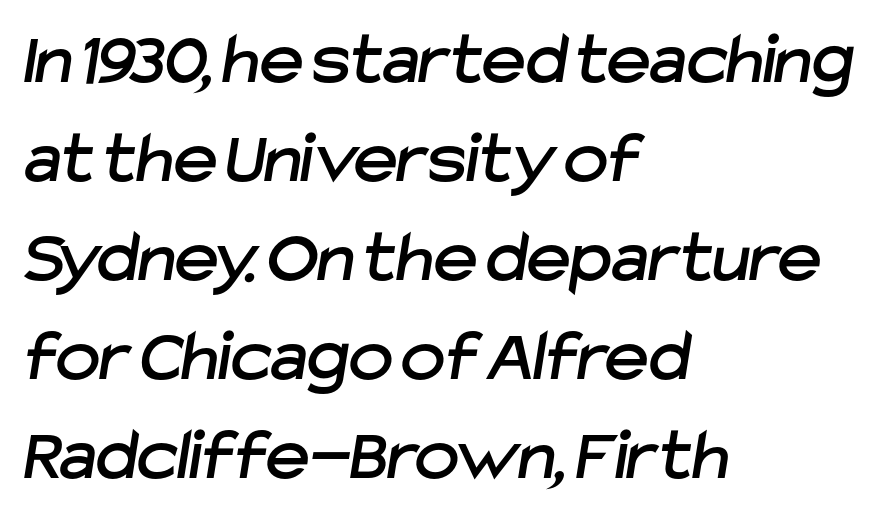
The typesetter chose a ragged-right arrangement here. This sample has the flowing, uneven cadence of proportional lettering. Look at the bottom of the vertical strokes: they stop flat, with no serifs. Clear beneath every line of the passage. Honestly, the row spacing looks completely unremarkable. The letters sit at their default tracking, neither squeezed nor spread.
